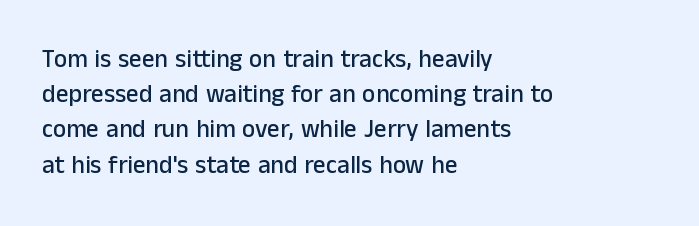
The image shows 25 px text type, upright; set left-aligned, normal line spacing (1.41x), normal letter spacing, not underlined.
